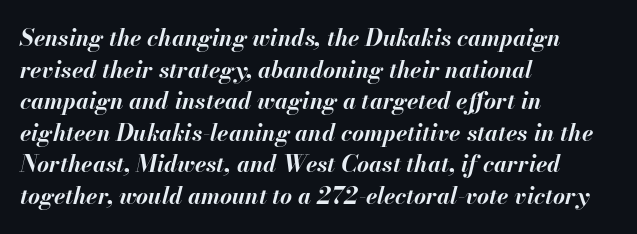
The image shows 23 px bold type, italic (leaning right); set left-aligned, normal line spacing (1.37x), normal letter spacing, not underlined.
